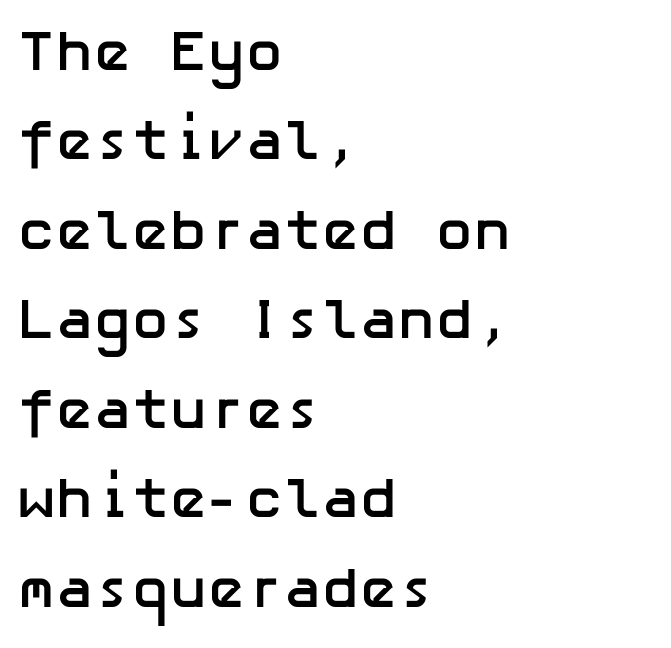
The image shows 57 px semibold sans-serif type, upright; set left-aligned, normal line spacing (1.57x), normal letter spacing, not underlined; low stroke contrast and a medium x-height.
